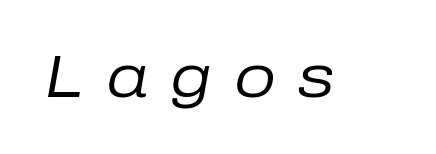
Q: Is the text bold? A: No.
Q: Is the text italic (slanted)? A: Yes, it leans right by about 10 degrees.
Q: Is the text underlined? A: No.
Q: Is the spacing between letters normal or unusually wide? A: Unusually wide.
Q: Width (condensed, normal, or wide)? A: Normal.
Q: Stroke contrast? A: Low.
Q: x-height? A: Medium.
Q: Monospaced? A: No.
